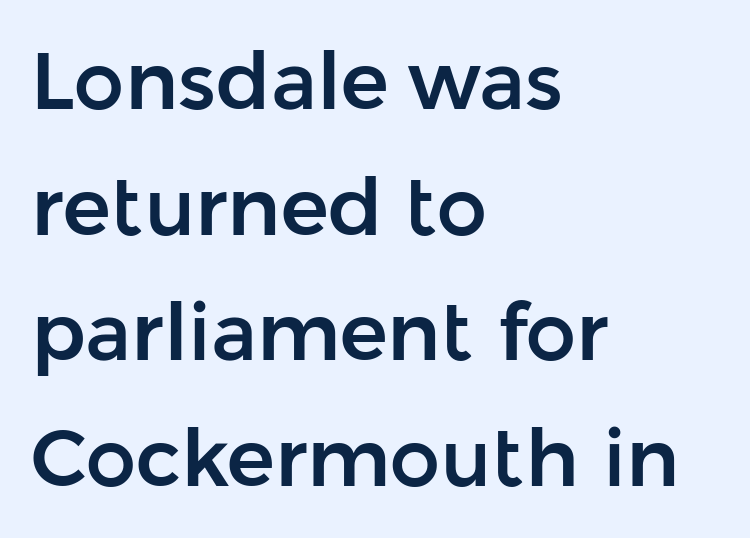
Line beginnings align vertically; line endings do not. Default kerning and tracking; the words read as compact shapes. Leading matches the norm, producing a regular column. The letters advance in unequal steps, a hallmark of proportional type.
